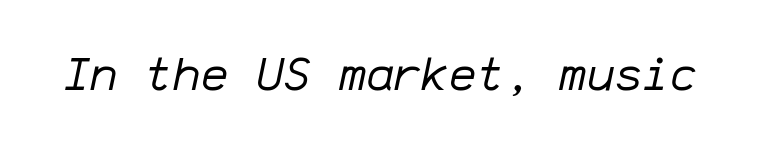
The image shows 46 px regular-weight type, italic (leaning right), monospaced; set normal letter spacing, not underlined; low stroke contrast and a medium x-height.
